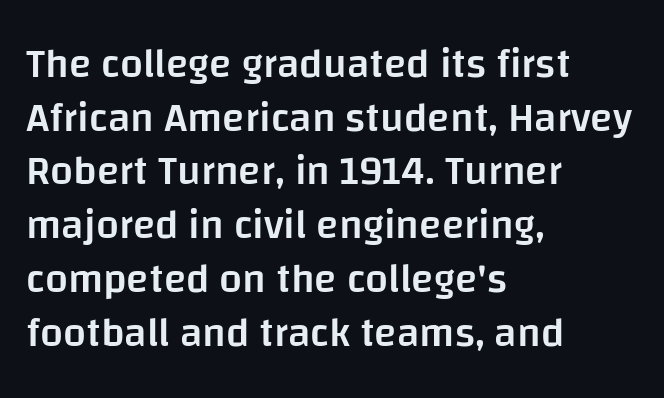
The image shows 41 px semibold sans-serif type, upright; set left-aligned, normal line spacing (1.31x), normal letter spacing, not underlined; low stroke contrast and a large x-height.
